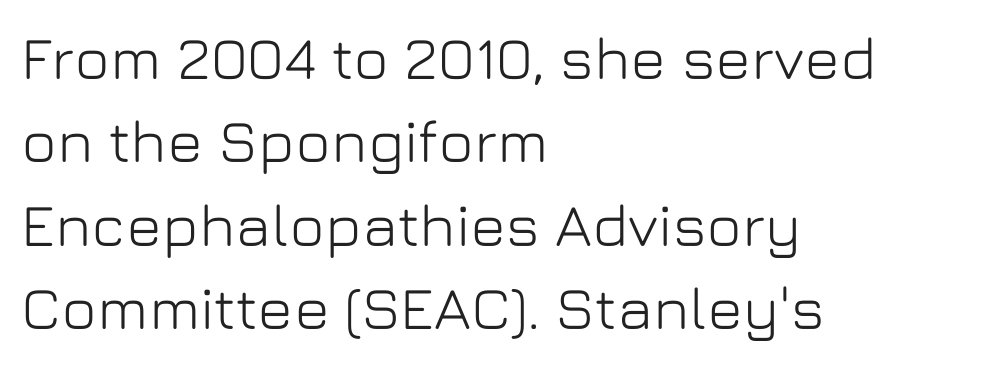
Q: Is the text italic (slanted)? A: No, it is upright.
Q: Is the typeface a serif or a sans-serif typeface? A: Sans-serif.
Q: Is the text underlined? A: No.
Q: How is the paragraph aligned? A: Left-aligned.
Q: Is the spacing between letters normal or unusually wide? A: Normal.
Q: Is the spacing between lines tight, normal or loose? A: Normal.
Q: Width (condensed, normal, or wide)? A: Normal.
Q: Stroke contrast? A: Low.
Q: x-height? A: Medium.
Q: Monospaced? A: No.
